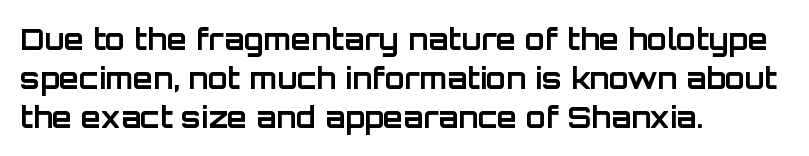
{"serif": "no", "italic": "no", "bold": "yes", "weight": "bold", "width": "normal", "stroke_contrast": "low", "x_height": "large", "monospaced": "no", "underline": "no", "align": "left", "line_spacing": "normal", "line_spacing_ratio": 1.34, "letter_spacing": "normal", "letter_spacing_em": 0.0, "glyph_px": 29}
